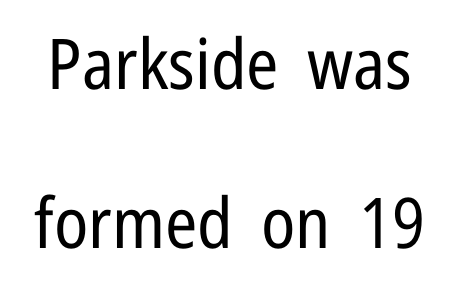
{"serif": "no", "italic": "no", "bold": "no", "weight": "regular", "width": "condensed", "stroke_contrast": "low", "x_height": "medium", "monospaced": "no", "underline": "no", "line_spacing": "loose", "line_spacing_ratio": 2.27, "letter_spacing": "normal", "letter_spacing_em": 0.0, "glyph_px": 70}
